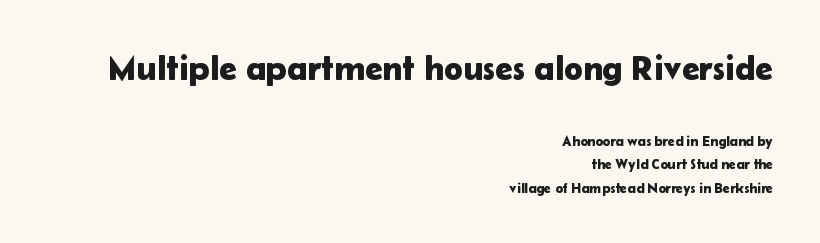
{"serif": "no", "italic": "no", "width": "normal", "stroke_contrast": "low", "x_height": "medium", "monospaced": "no", "underline": "no", "align": "right", "line_spacing": "normal", "line_spacing_ratio": 1.66, "letter_spacing": "normal", "letter_spacing_em": 0.0, "larger_block": "first", "size_ratio": 2.5, "glyph_px": 35}
